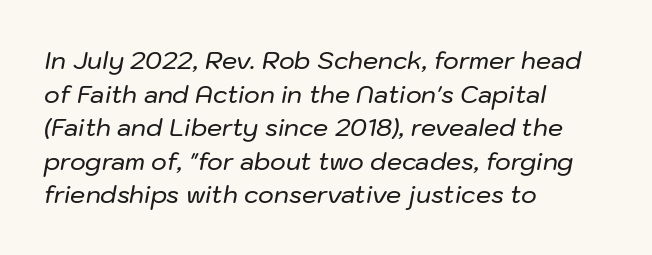
{"italic": "yes", "lean": "right", "slant_degrees": 10, "underline": "no", "align": "left", "line_spacing": "normal", "line_spacing_ratio": 1.4, "letter_spacing": "normal", "letter_spacing_em": 0.0, "glyph_px": 24}
